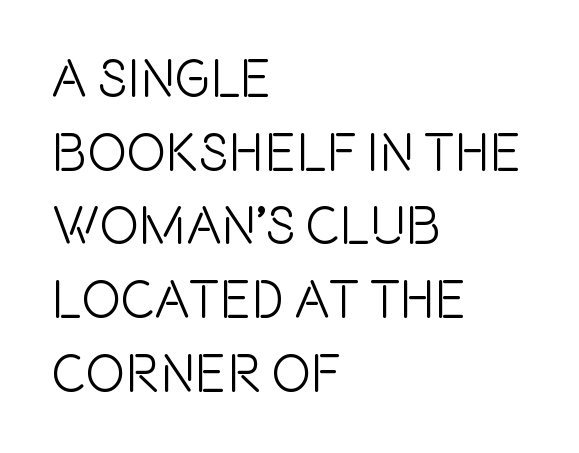
No word sits above an underline. Observe the ordinary spacing: letters are neighbours, not strangers. Are there feet on the stems? There aren't — it's a sans. Short and long lines alike share a common starting point at left.
